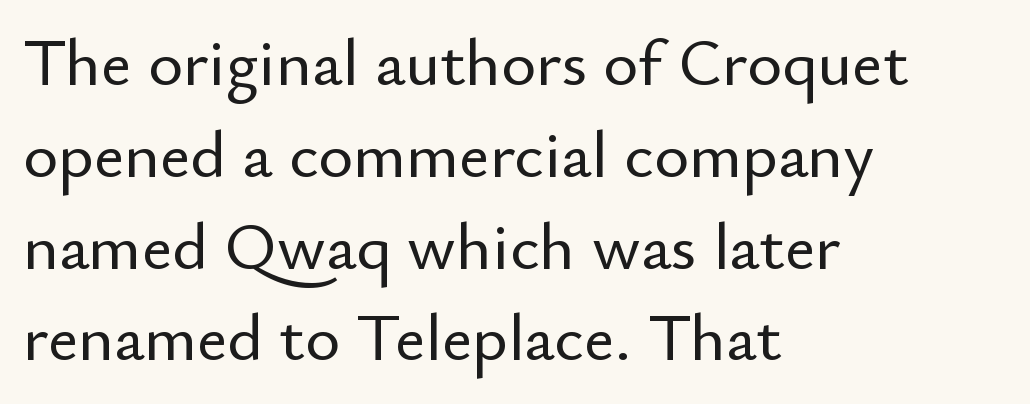
Q: Is the text italic (slanted)? A: No, it is upright.
Q: Is the typeface a serif or a sans-serif typeface? A: Sans-serif.
Q: Is the text underlined? A: No.
Q: How is the paragraph aligned? A: Left-aligned.
Q: Is the spacing between letters normal or unusually wide? A: Normal.
Q: Is the spacing between lines tight, normal or loose? A: Normal.
Q: Width (condensed, normal, or wide)? A: Normal.
Q: Stroke contrast? A: Low.
Q: x-height? A: Small.
Q: Monospaced? A: No.
